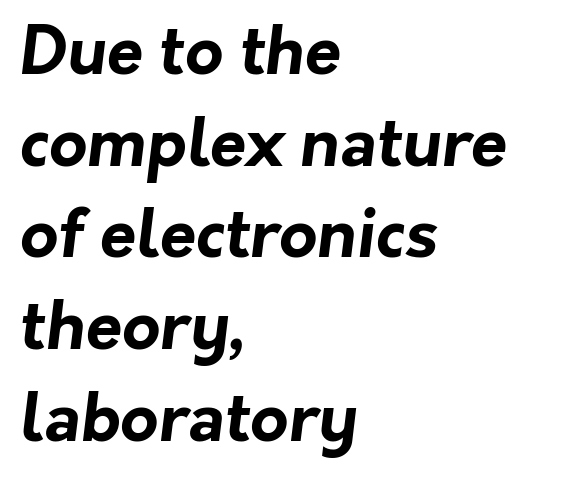
The rendering shows plain stroke endings on the letterforms — a sans-serif design. Whoever set this chose a conventional vertical rhythm. The rendering uses natural spacing where letterforms have individual widths. The glyphs are unaccompanied by any horizontal stroke below them. Does the copy run flush right? No — it runs flush left. The sample has been set heavy, in full bold.
